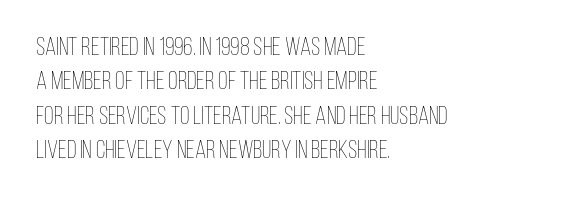
The image shows 25 px text type, upright; set left-aligned, normal line spacing (1.38x), normal letter spacing, not underlined.
